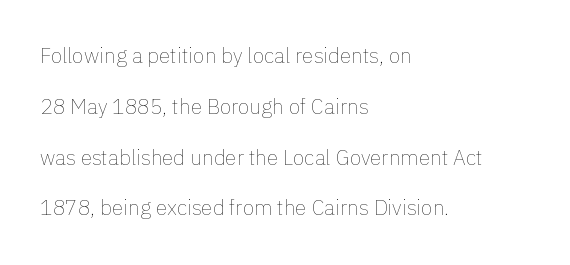
The image shows 21 px text type, upright; set left-aligned, loose line spacing (2.42x), normal letter spacing, not underlined.
